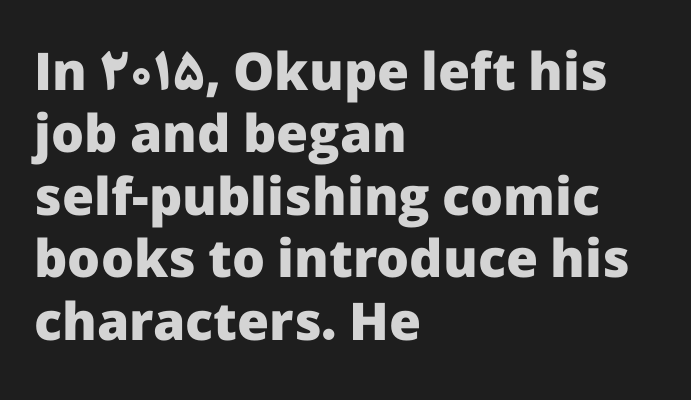
{"serif": "no", "italic": "no", "bold": "yes", "weight": "heavy", "width": "normal", "stroke_contrast": "low", "x_height": "medium", "monospaced": "no", "underline": "no", "align": "left", "line_spacing_ratio": 1.2, "letter_spacing": "normal", "letter_spacing_em": 0.0, "glyph_px": 52}
